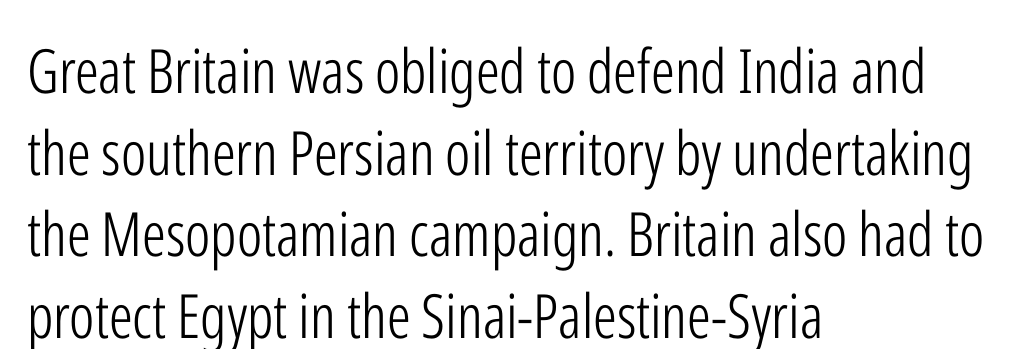
Summary of vertical rhythm: regular, with standard interline spacing. This is roman type, the default non-slanted kind. A quiet, ordinary-to-light weight characterises the typeface. Are there feet on the stems? There aren't — it's a sans. Students, note that the glyphs here touch the page at normal intervals. The text block is weighted toward the left margin, trailing off unevenly rightward.
